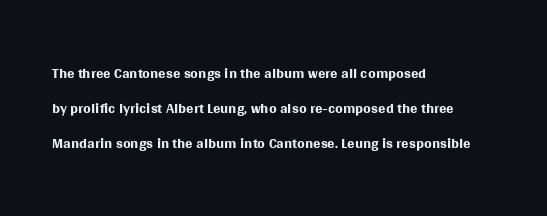
The image shows 22 px text type, upright; set left-aligned, normal line spacing (1.59x), normal letter spacing, not underlined.
